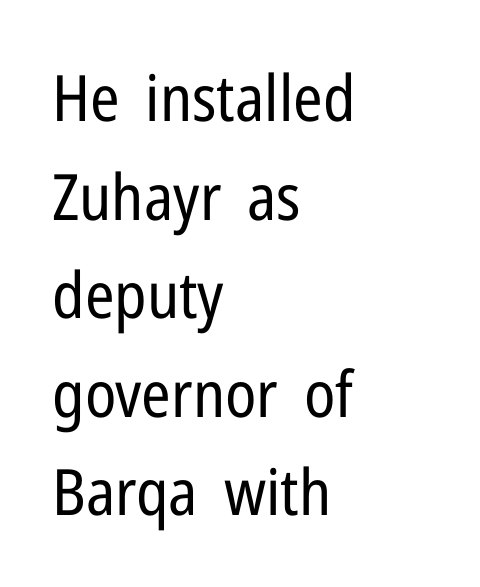
Q: Is the text bold? A: No.
Q: Is the text italic (slanted)? A: No, it is upright.
Q: Is the typeface a serif or a sans-serif typeface? A: Sans-serif.
Q: Is the text underlined? A: No.
Q: How is the paragraph aligned? A: Left-aligned.
Q: Is the spacing between letters normal or unusually wide? A: Normal.
Q: Is the spacing between lines tight, normal or loose? A: Normal.
Q: Width (condensed, normal, or wide)? A: Condensed.
Q: Stroke contrast? A: Low.
Q: x-height? A: Medium.
Q: Monospaced? A: No.
